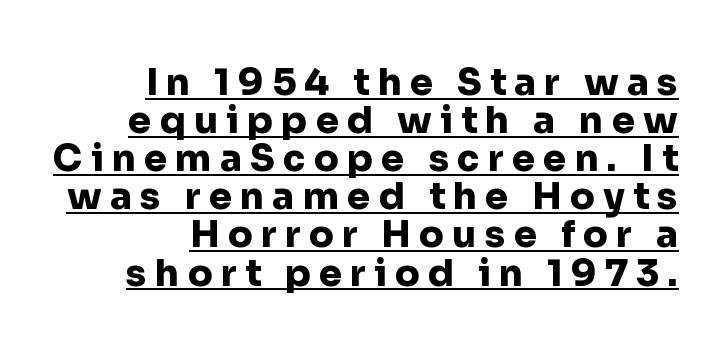
The specimen reads as upright at a glance. The rendering uses the underline text-decoration. Varying glyph widths throughout — classic text-font behaviour. These lines are composed in type without serifs. Spacing between characters has been opened up far beyond the box default. The block of text is dense from top to bottom, with scant space between rows.
